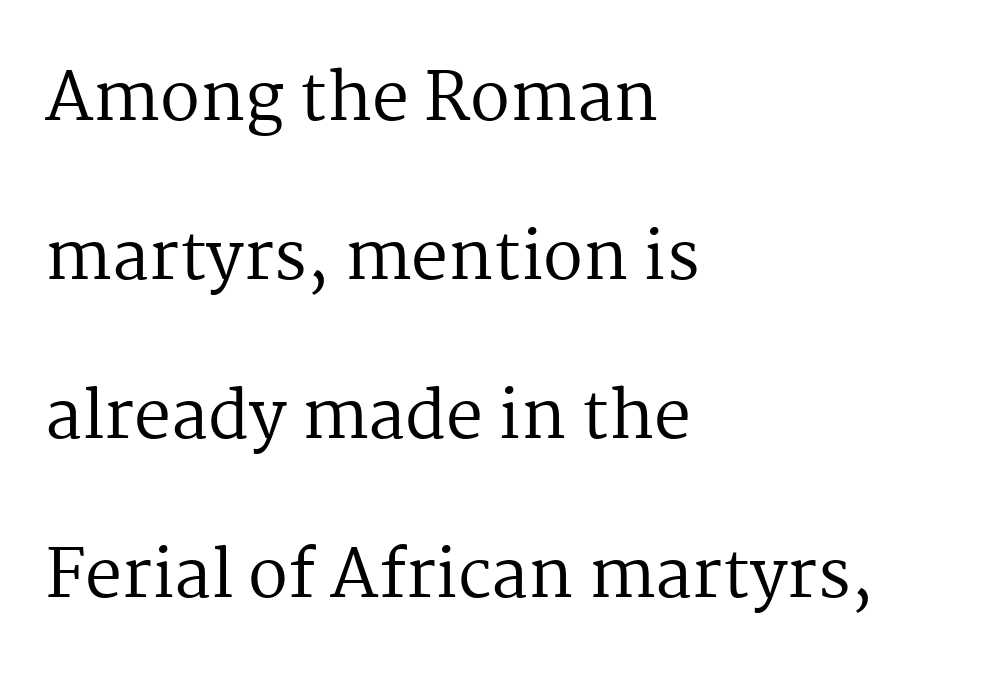
{"serif": "yes", "italic": "no", "bold": "no", "weight": "regular", "width": "normal", "stroke_contrast": "medium", "x_height": "medium", "monospaced": "no", "underline": "no", "align": "left", "line_spacing": "loose", "line_spacing_ratio": 2.41, "letter_spacing": "normal", "letter_spacing_em": 0.0, "glyph_px": 66}
